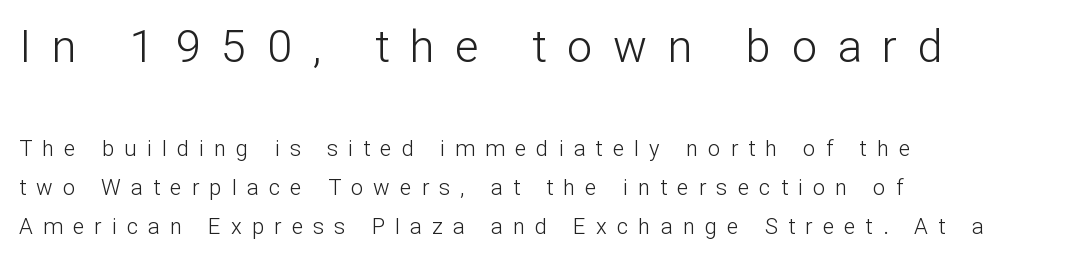
Q: Is the text bold? A: No.
Q: Is the text italic (slanted)? A: No, it is upright.
Q: Is the typeface a serif or a sans-serif typeface? A: Sans-serif.
Q: Is the text underlined? A: No.
Q: How is the paragraph aligned? A: Left-aligned.
Q: Is the spacing between letters normal or unusually wide? A: Unusually wide.
Q: Which block of text is set in a larger size, the first (top) or the second (bottom)? A: The first (top) one.
Q: Width (condensed, normal, or wide)? A: Normal.
Q: Stroke contrast? A: Low.
Q: x-height? A: Medium.
Q: Monospaced? A: No.
